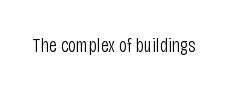
{"italic": "no", "bold": "no", "underline": "no", "letter_spacing": "normal", "letter_spacing_em": 0.0, "glyph_px": 20}
